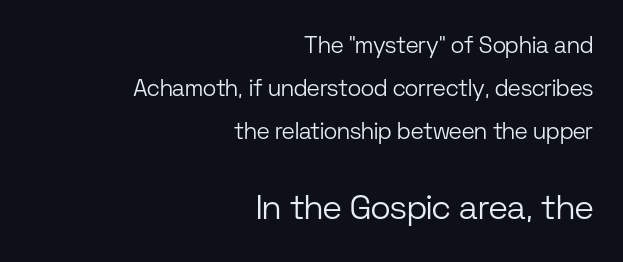
The image shows 34 px light sans-serif type, upright; set right-aligned, line spacing 1.87x, normal letter spacing, not underlined; the second (bottom) block is 1.48x larger; low stroke contrast and a medium x-height.
